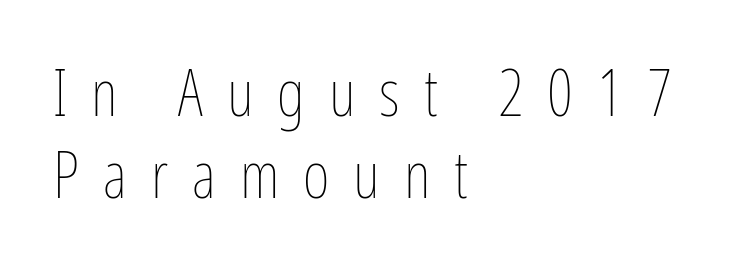
The image shows 65 px thin, condensed type, upright; set left-aligned, normal line spacing (1.26x), unusually wide letter spacing (+0.37 em), not underlined; low stroke contrast and a medium x-height.
